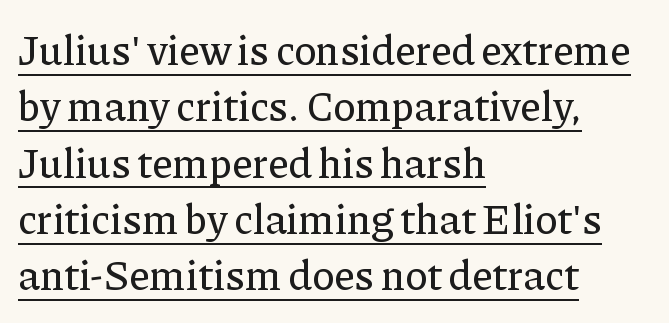
Q: Is the text italic (slanted)? A: No, it is upright.
Q: Is the typeface a serif or a sans-serif typeface? A: Serif.
Q: Is the text underlined? A: Yes.
Q: How is the paragraph aligned? A: Left-aligned.
Q: Is the spacing between letters normal or unusually wide? A: Normal.
Q: Is the spacing between lines tight, normal or loose? A: Normal.
Q: Width (condensed, normal, or wide)? A: Normal.
Q: Stroke contrast? A: Low.
Q: x-height? A: Medium.
Q: Monospaced? A: No.
